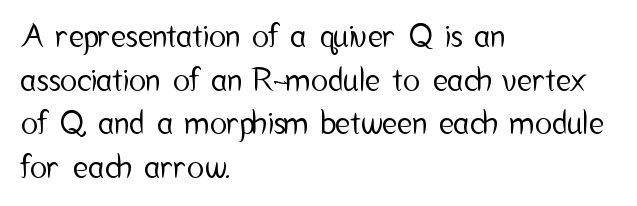
Casual observation: everything's shoved over to the left. This rendering employs a face without finishing strokes, i.e., a sans-serif. Nothing unusual about the tracking: characters are spaced as the font intends. The rendering uses natural spacing where letterforms have individual widths.
